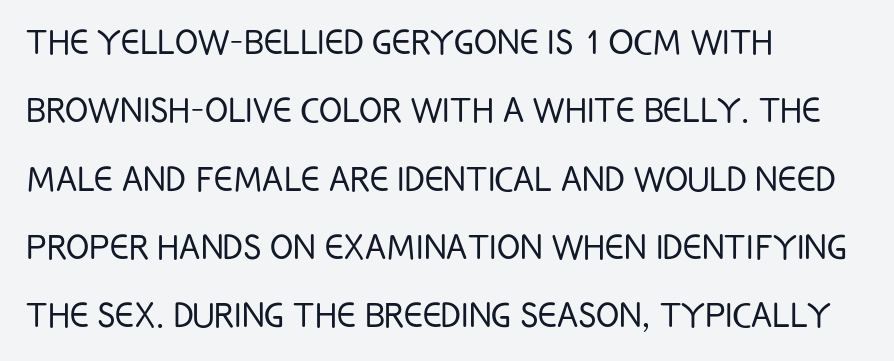
The image shows 43 px light, condensed sans-serif type, upright; set left-aligned, normal line spacing (1.59x), normal letter spacing, not underlined; low stroke contrast and a large x-height.
